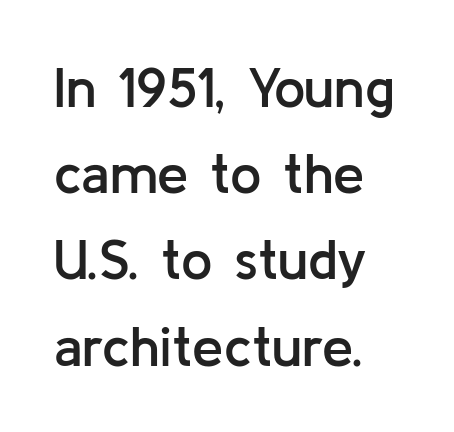
The image shows 56 px semibold sans-serif type, upright; set left-aligned, normal line spacing (1.54x), normal letter spacing, not underlined; low stroke contrast and a medium x-height.
